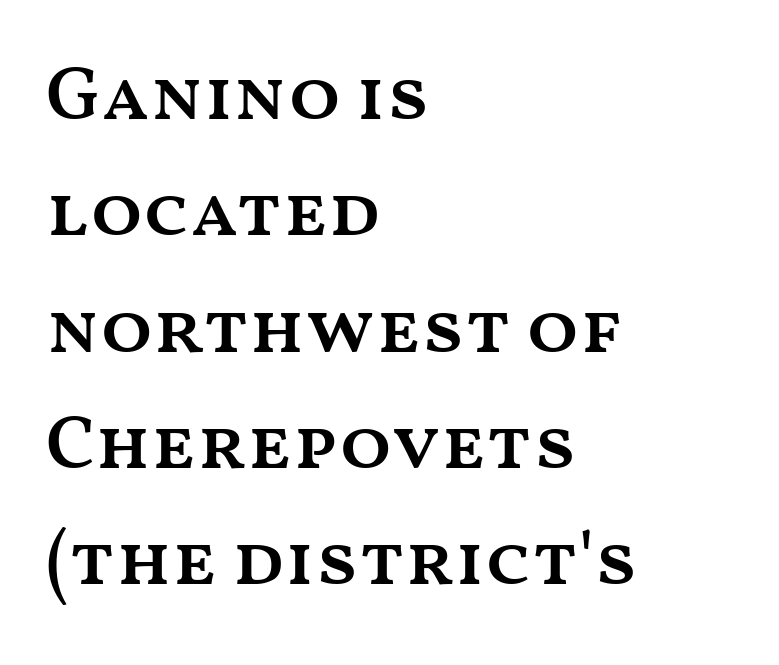
The image shows 76 px semibold, wide type, upright; set left-aligned, normal line spacing (1.53x), normal letter spacing, not underlined; medium stroke contrast and a medium x-height.
